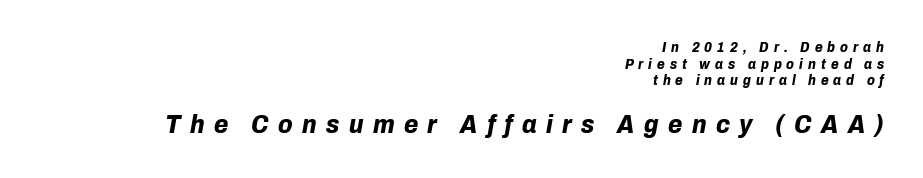
{"italic": "yes", "lean": "right", "slant_degrees": 10, "bold": "yes", "underline": "no", "align": "right", "line_spacing_ratio": 1.19, "letter_spacing": "wide", "letter_spacing_em": 0.36, "larger_block": "second", "size_ratio": 1.86, "glyph_px": 26}
